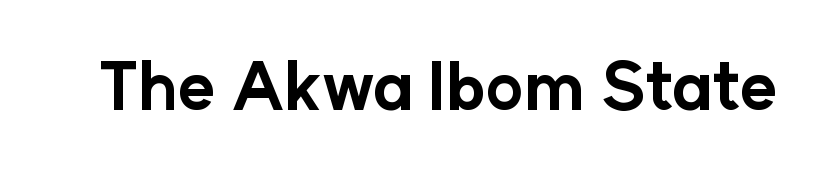
The image shows 64 px bold sans-serif type, upright; set normal letter spacing, not underlined; low stroke contrast and a medium x-height.
